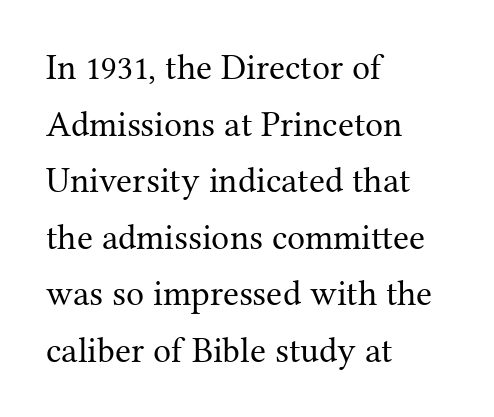
The image shows 36 px regular-weight serif type, upright; set left-aligned, normal line spacing (1.57x), normal letter spacing, not underlined; medium stroke contrast and a medium x-height.
